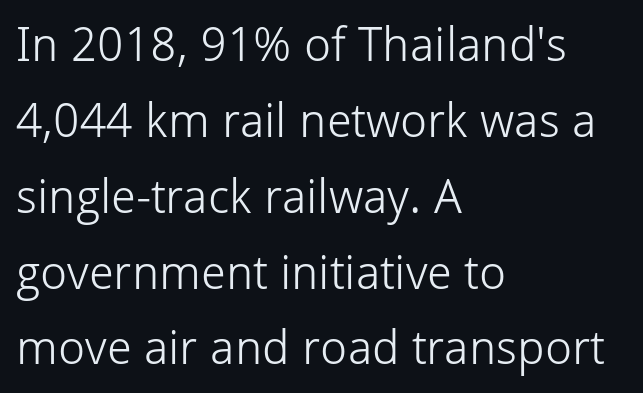
Line spacing here is normal. A clean baseline with only descenders dipping below it. The letters advance in unequal steps, a hallmark of proportional type. Spacing between characters is what you'd get straight out of the box. All the whitespace from short lines collects on the right.
